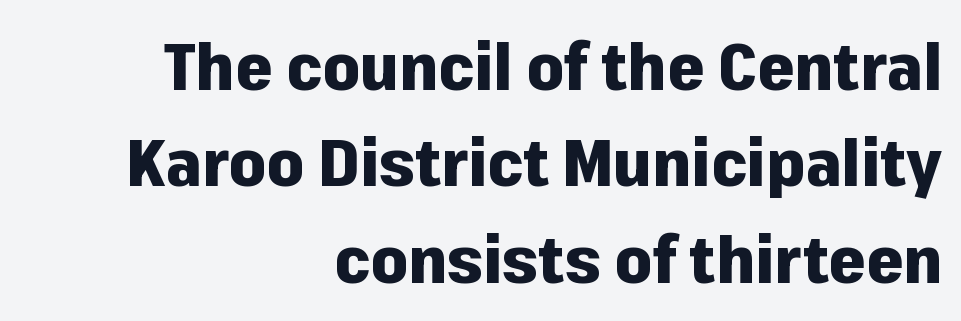
Character widths vary here, with narrow letters taking less room than wide ones. The lettering holds an erect, upright posture throughout. Vertical spacing — default. Letterform terminals end flat and unadorned throughout the passage. The gaps between neighbouring characters are ordinary and unremarkable.
